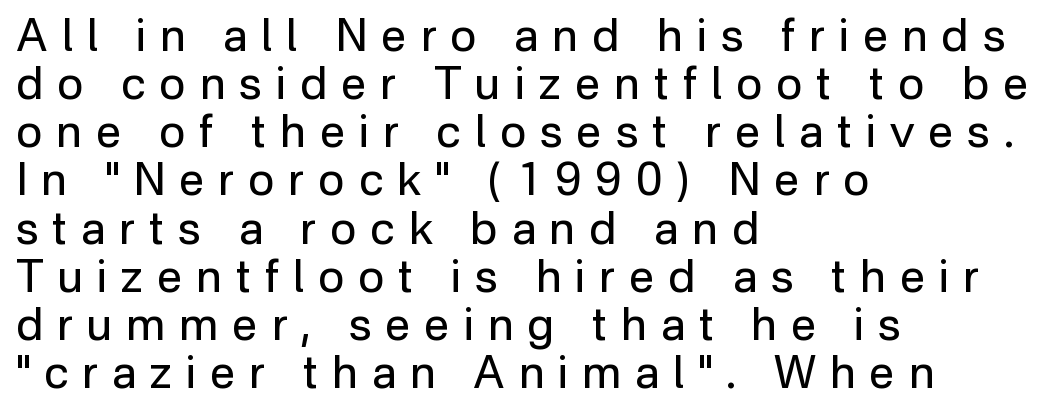
Every character sits straight up, as roman type does. Spacing between characters has been opened up far beyond the box default. The text was rendered using a sans face with plain stroke endings. Leading: reduced. The space directly below the letters is spotless.
